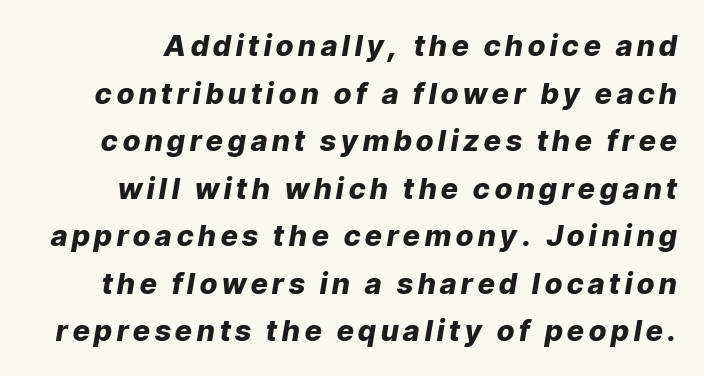
The image shows 29 px heavy type, italic (leaning right); set normal line spacing (1.64x), not underlined; low stroke contrast and a medium x-height.
